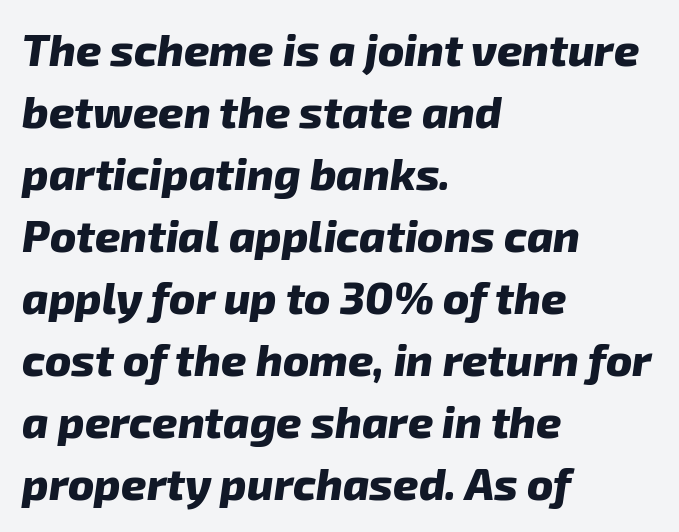
The image shows 44 px heavy type, italic (leaning right); set left-aligned, normal line spacing (1.41x), normal letter spacing, not underlined; low stroke contrast and a medium x-height.
